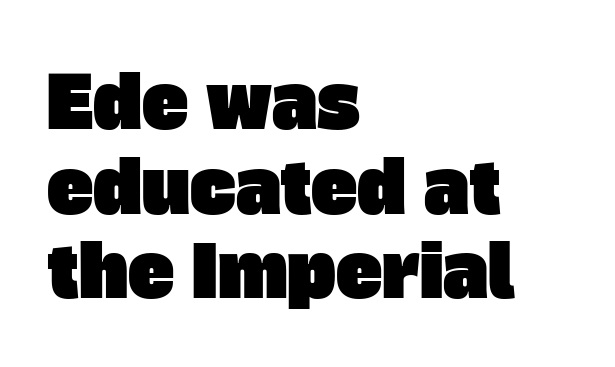
Q: Is the typeface a serif or a sans-serif typeface? A: Sans-serif.
Q: Is the text underlined? A: No.
Q: How is the paragraph aligned? A: Left-aligned.
Q: Is the spacing between letters normal or unusually wide? A: Normal.
Q: Width (condensed, normal, or wide)? A: Normal.
Q: Stroke contrast? A: Low.
Q: x-height? A: Large.
Q: Monospaced? A: No.
